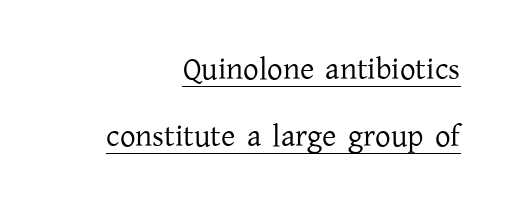
Short note: letters normally spaced. One glance says open: line gaps are wider than usual. Varying glyph widths throughout — classic text-font behaviour. Does the type have serifs? Yes, each stem ends in a small foot. Letters have the restrained weight of plain body copy at most. Style check: upright.
